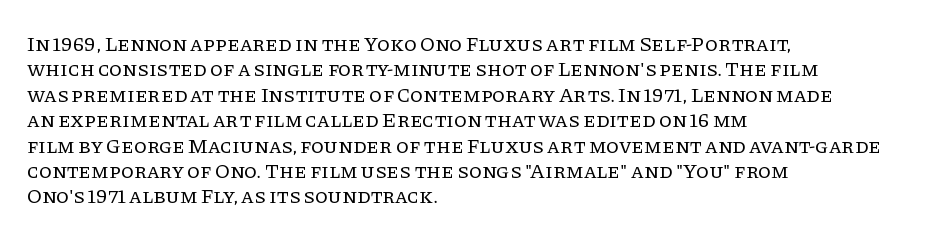
Q: Is the text bold? A: No.
Q: Is the text italic (slanted)? A: No, it is upright.
Q: Is the text underlined? A: No.
Q: How is the paragraph aligned? A: Left-aligned.
Q: Is the spacing between letters normal or unusually wide? A: Normal.
